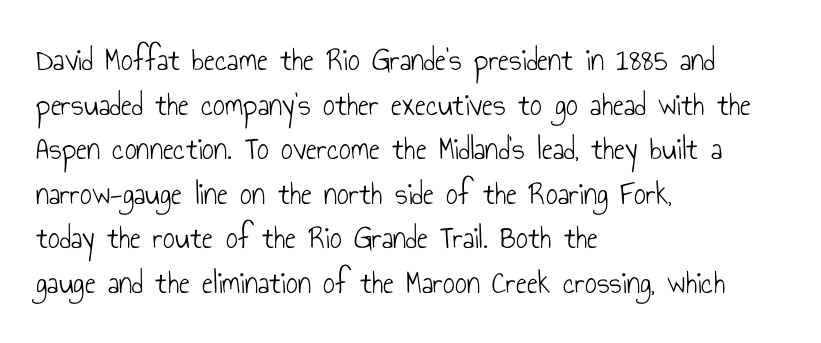
The lines are quadded left. Only glyphs here, with clear space below each row. Whoever set this chose a conventional vertical rhythm. The rendering uses natural spacing where letterforms have individual widths. The typesetting does not lean heavy: it is not bold.
